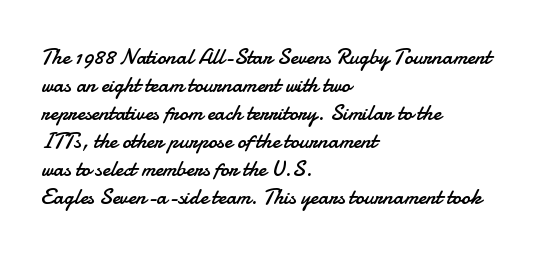
No extra ink here — the face is not bold. Students, observe: this is what conventionally led text looks like. Visually the block forms a straight wall on the left and a jagged coastline on the right. Clear beneath every line of the passage.
